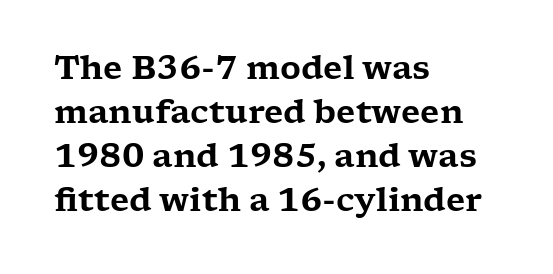
This sample is left-justified, so line endings fall wherever the words run out. Inter-character spacing is left at the font's built-in metrics. Typographically, this falls in the serif category. No italicization has been applied; the sample stays upright. Quick note: interline space is typical.
